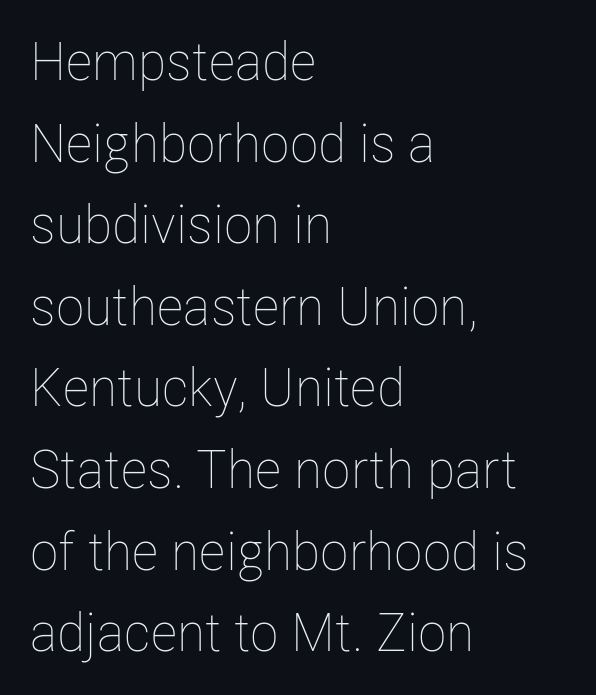
Unlike italic type, these characters show no tilt at all. Note the varied advance widths — an 'i' is clearly narrower than an 'm'. Stems and bowls with no extra thickness — not bold. Baseline-to-baseline distance is the conventional proportion of letter height.
